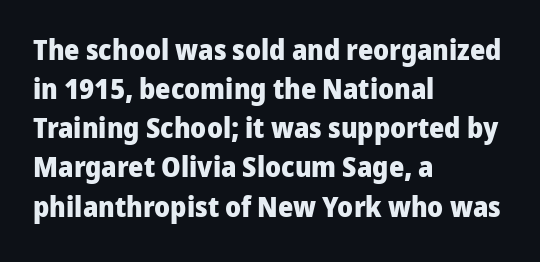
Do the letters lean? They stand straight. Is this a fixed-width face? No — the glyphs have proportional, varying widths. If you measured baseline to baseline, you'd find a middling distance. The horizontal fit of the characters is conventional and even.
